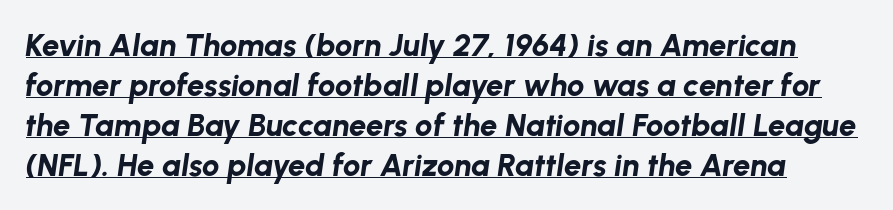
The face used here is rendered with its standard letterfit. Spacing verdict: proportional, widths tailored to each character. Looking at the ascenders, they clearly lean. Stroke thickness is high; the sample reads as a true bold. The lines sit at an ordinary, default distance from one another.
